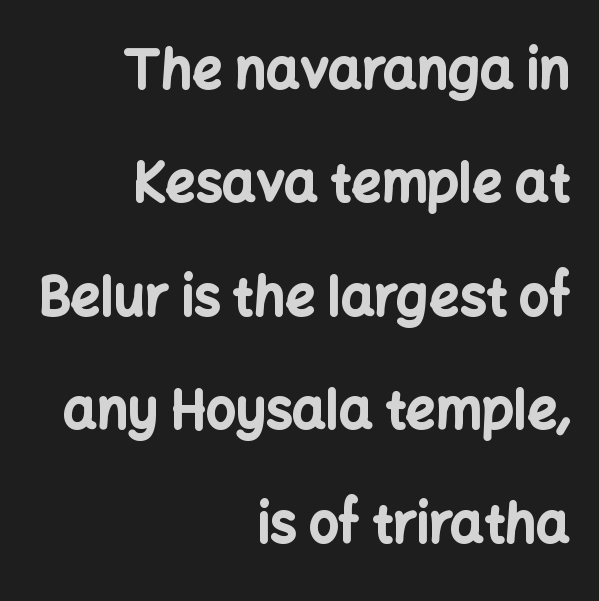
Q: Is the text bold? A: Yes.
Q: Is the text italic (slanted)? A: No, it is upright.
Q: Is the typeface a serif or a sans-serif typeface? A: Sans-serif.
Q: Is the text underlined? A: No.
Q: How is the paragraph aligned? A: Right-aligned.
Q: Is the spacing between letters normal or unusually wide? A: Normal.
Q: Is the spacing between lines tight, normal or loose? A: Loose.
Q: Width (condensed, normal, or wide)? A: Normal.
Q: Stroke contrast? A: Low.
Q: x-height? A: Medium.
Q: Monospaced? A: No.
